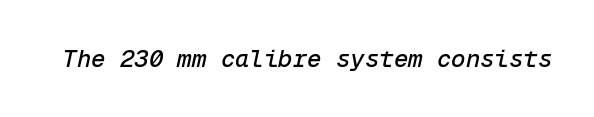
Q: Is the text italic (slanted)? A: Yes, it leans right by about 12 degrees.
Q: Is the text underlined? A: No.
Q: Is the spacing between letters normal or unusually wide? A: Normal.
